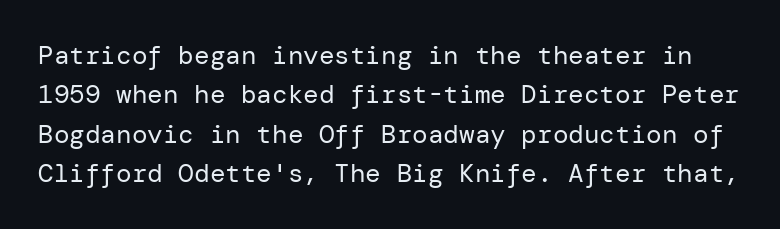
{"italic": "no", "bold": "no", "underline": "no", "line_spacing": "normal", "line_spacing_ratio": 1.51, "letter_spacing": "normal", "letter_spacing_em": 0.0, "glyph_px": 26}
